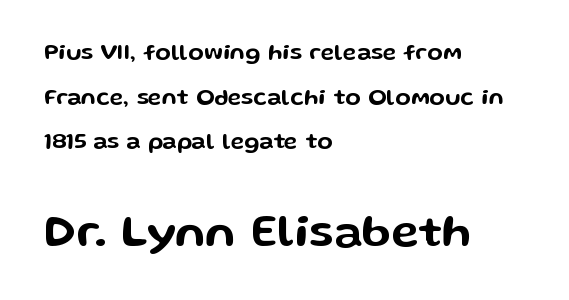
A roman cut, with each character standing at attention. Look at the bottom of the vertical strokes: they stop flat, with no serifs. Between these two stacked blocks, the lower one wins on size. Horizontal alignment here is leftward, the default for most running prose. Words float on clear page, feet unadorned. A typesetter would call this zero additional tracking.
